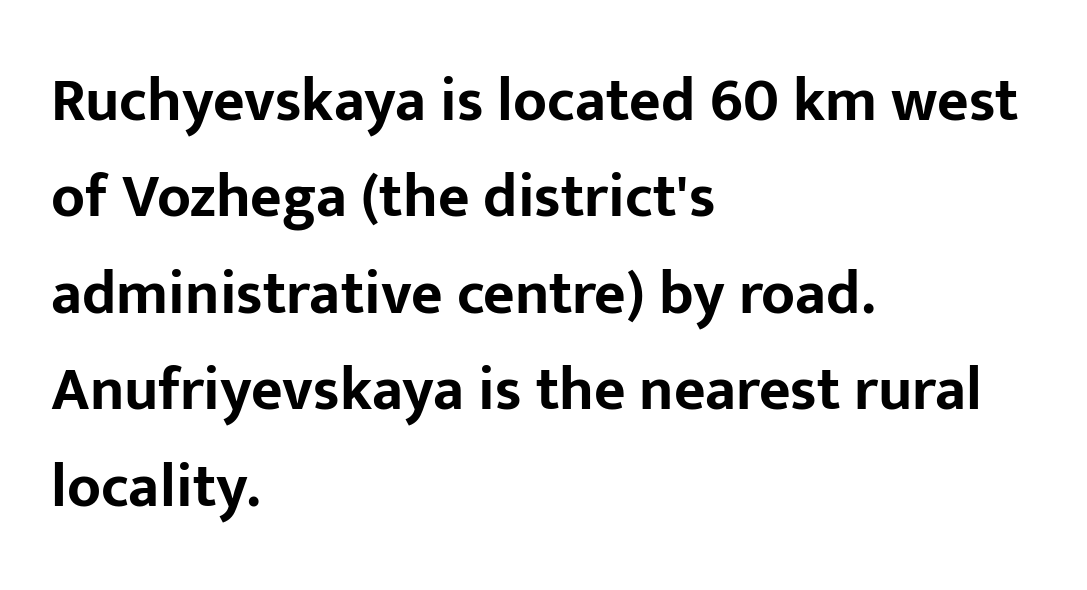
The letters stand upright; this is a roman face. Do the characters align in a grid? No, the font is proportional. Each row of text sits above clean, open space. A typesetter would call this leading conventional body-copy spacing. The typesetter chose a ragged-right arrangement here.
